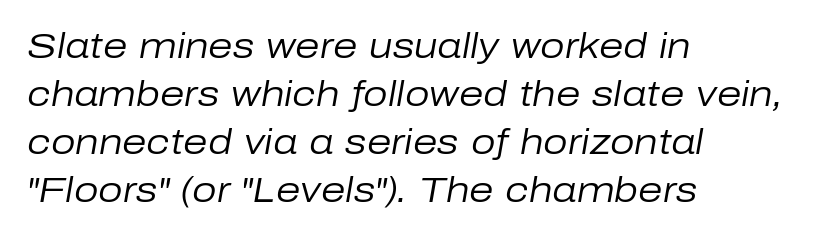
Q: Is the text bold? A: No.
Q: Is the text italic (slanted)? A: Yes, it leans right by about 10 degrees.
Q: Is the text underlined? A: No.
Q: How is the paragraph aligned? A: Left-aligned.
Q: Is the spacing between letters normal or unusually wide? A: Normal.
Q: Is the spacing between lines tight, normal or loose? A: Normal.
Q: Width (condensed, normal, or wide)? A: Normal.
Q: Stroke contrast? A: Low.
Q: x-height? A: Medium.
Q: Monospaced? A: No.
